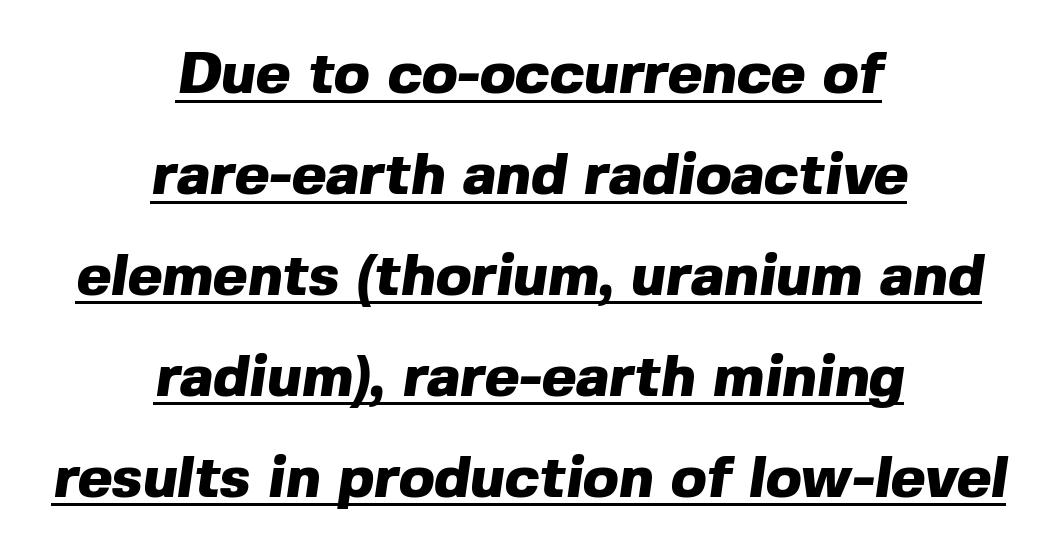
The image shows 59 px heavy sans-serif type; set centered, line spacing 1.71x, normal letter spacing, underlined; a medium x-height.
